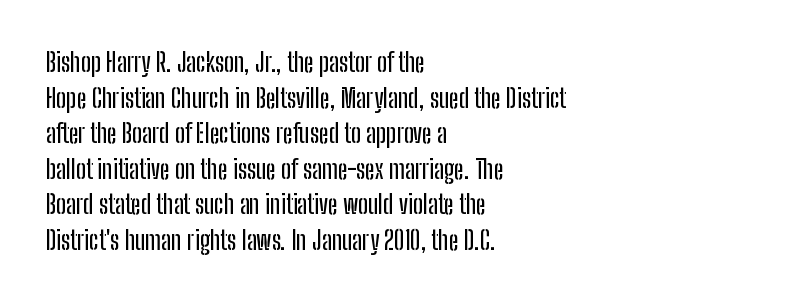
{"italic": "no", "underline": "no", "align": "left", "line_spacing": "normal", "line_spacing_ratio": 1.37, "letter_spacing": "normal", "letter_spacing_em": 0.0, "glyph_px": 26}
